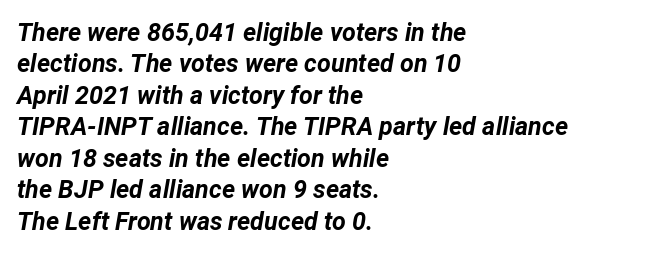
The image shows 25 px bold type, italic (leaning right); set left-aligned, normal line spacing (1.26x), normal letter spacing, not underlined.
